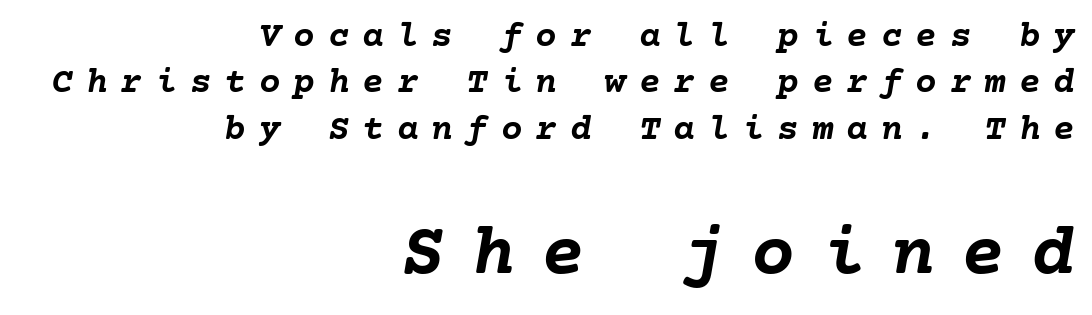
The image shows 73 px semibold type, italic (leaning right); set right-aligned, normal line spacing (1.29x), unusually wide letter spacing (+0.36 em), not underlined; the second (bottom) block is 2.03x larger; low stroke contrast and a medium x-height.
